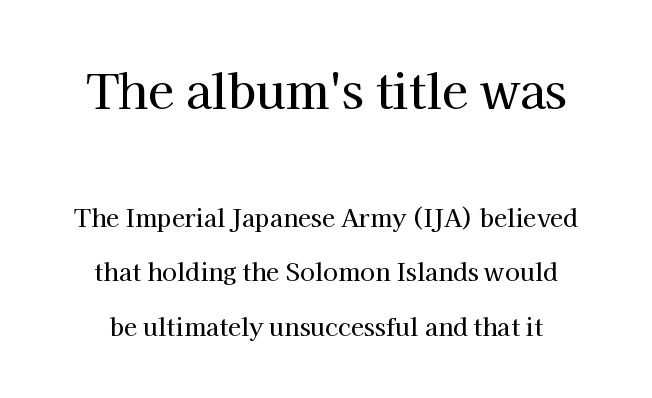
The image shows 47 px serif type, upright; set loose line spacing (2.28x), normal letter spacing, not underlined; the first (top) block is 1.96x larger; high stroke contrast and a medium x-height.
